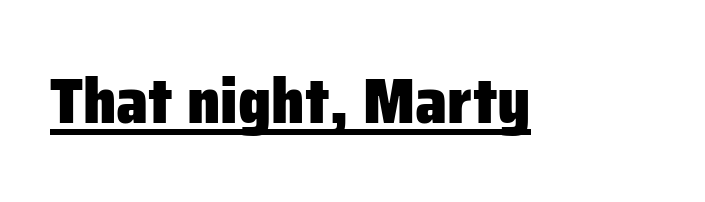
Typesetter's note: full bold, strokes at maximum text heaviness. Check the space under the baseline: a stroke is drawn there. Character widths vary here, with narrow letters taking less room than wide ones. The designer went with a sans here, leaving each stem footless.
